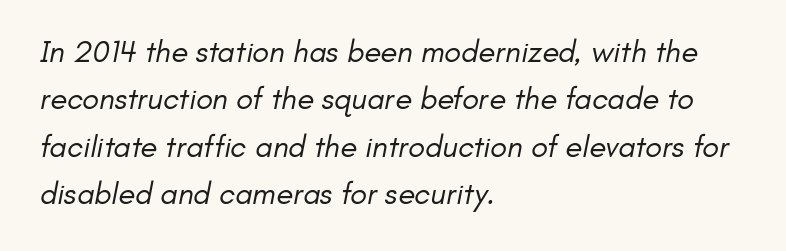
The image shows 31 px regular-weight sans-serif type; set left-aligned, normal line spacing (1.53x), normal letter spacing, not underlined; low stroke contrast and a small x-height.
